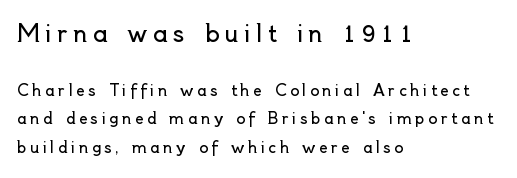
Q: Is the text bold? A: No.
Q: Is the text italic (slanted)? A: No, it is upright.
Q: Is the text underlined? A: No.
Q: How is the paragraph aligned? A: Left-aligned.
Q: Is the spacing between letters normal or unusually wide? A: Unusually wide.
Q: Is the spacing between lines tight, normal or loose? A: Loose.
Q: Which block of text is set in a larger size, the first (top) or the second (bottom)? A: The first (top) one.
